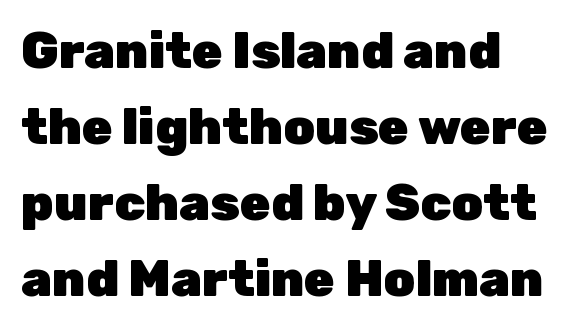
Unmarked baselines from the first word to the last. Its strokes are broad and dark, the hallmark of bold type. The font's upright variant was chosen for this text. Each letter keeps its own natural width here, so spacing adapts to shape. Are there feet on the stems? There aren't — it's a sans.
